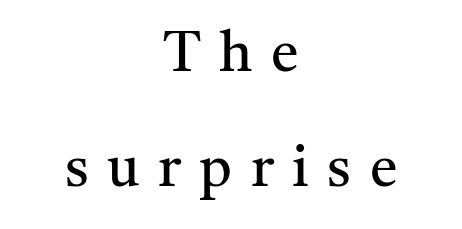
{"serif": "yes", "italic": "no", "bold": "no", "weight": "regular", "width": "normal", "stroke_contrast": "medium", "x_height": "medium", "monospaced": "no", "underline": "no", "align": "center", "line_spacing": "loose", "line_spacing_ratio": 2.06, "letter_spacing": "wide", "letter_spacing_em": 0.33, "glyph_px": 56}
